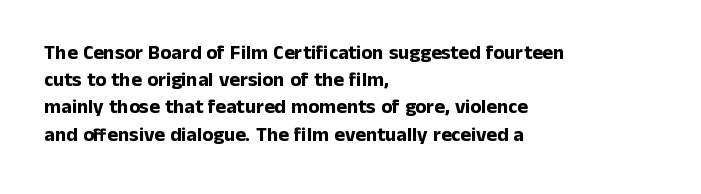
Vertical strokes here are truly vertical. Line spacing here is normal. The rendering anchors every line to the left-hand side. Short note: letters normally spaced. Has an underline been added? It has not. The sample has been set heavy, in full bold.
